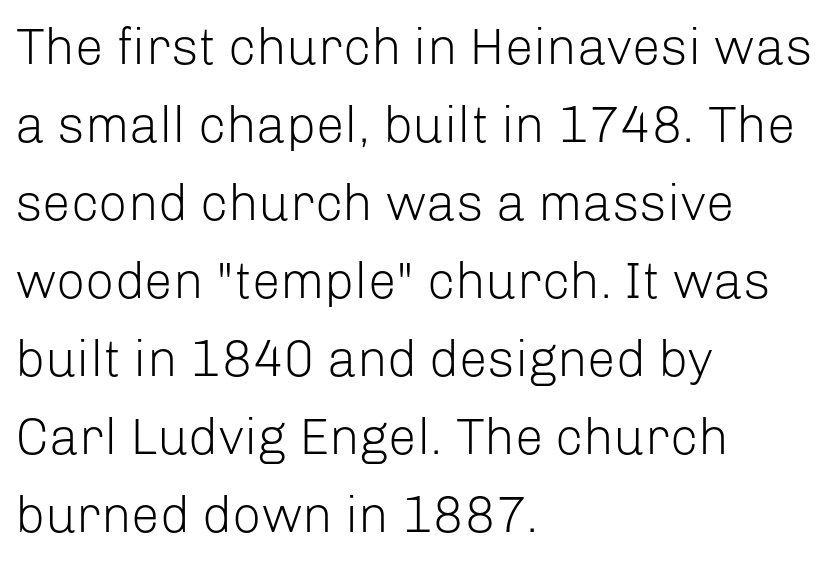
The image shows 51 px light sans-serif type, upright; set left-aligned, normal line spacing (1.53x), normal letter spacing, not underlined; low stroke contrast and a medium x-height.
